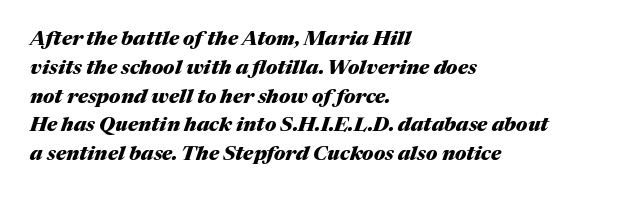
{"italic": "yes", "lean": "right", "slant_degrees": 17, "bold": "yes", "underline": "no", "align": "left", "line_spacing": "normal", "line_spacing_ratio": 1.44, "letter_spacing": "normal", "letter_spacing_em": 0.0, "glyph_px": 20}
